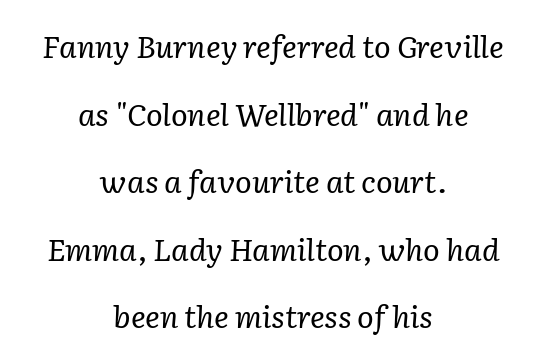
The lines in this sample share a center point and differ in where they start and stop. The typeface chosen for these lines features serifs. These lines are rendered in a variable-pitch font. Type without underlining. The letters are slanted; this is an italic face.
